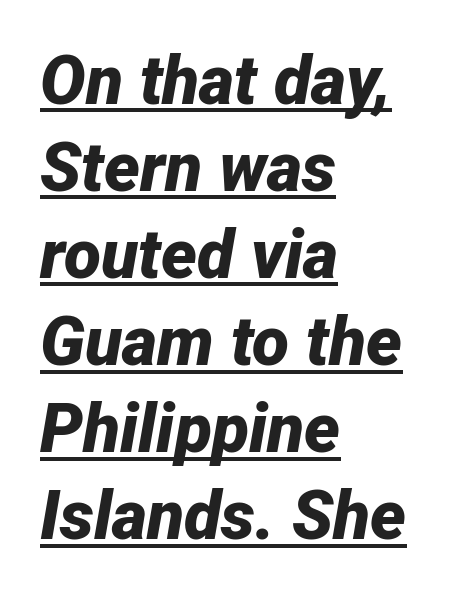
{"italic": "yes", "lean": "right", "slant_degrees": 12, "bold": "yes", "weight": "bold", "width": "normal", "stroke_contrast": "low", "x_height": "medium", "monospaced": "no", "underline": "yes", "align": "left", "line_spacing": "normal", "line_spacing_ratio": 1.28, "letter_spacing": "normal", "letter_spacing_em": 0.0, "glyph_px": 68}
